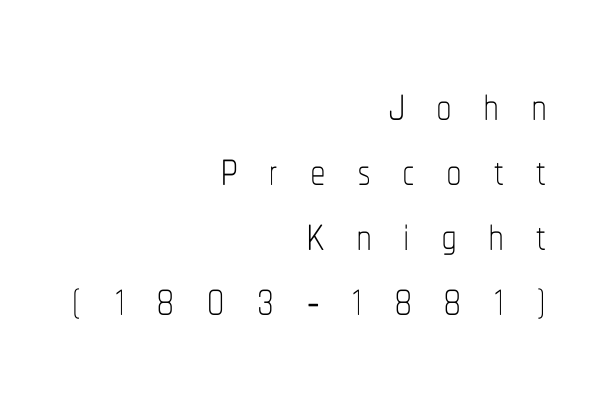
Which margin do the lines hug? The right one — the left edge is uneven. Counters stay open thanks to moderate or lighter strokes. This sample has the flowing, uneven cadence of proportional lettering. Letters rest on an invisible, unmarked baseline. Does extra space separate the letters? Yes, quite a lot of it.
